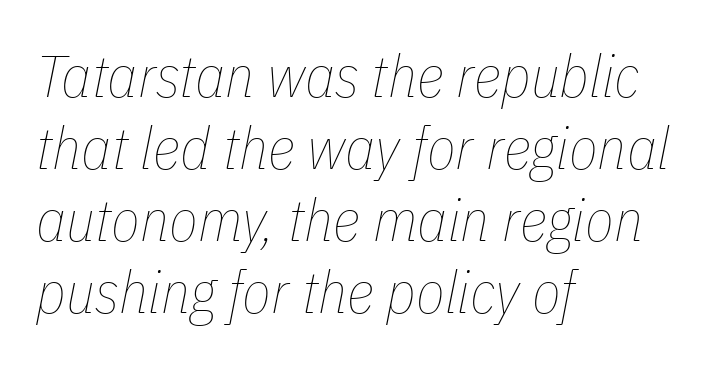
{"italic": "yes", "lean": "right", "slant_degrees": 11, "bold": "no", "weight": "thin", "width": "condensed", "stroke_contrast": "low", "x_height": "medium", "monospaced": "no", "underline": "no", "align": "left", "line_spacing_ratio": 1.22, "letter_spacing": "normal", "letter_spacing_em": 0.0, "glyph_px": 59}
